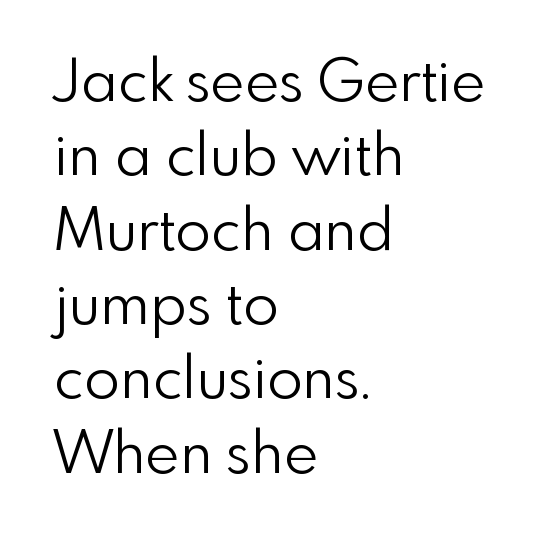
A typesetter would call this proportional, since set widths differ per character. I'd call this a sans setting — the letters go barefoot. Ordinary non-slanted type is in use. The lines are quadded left. Counters stay open thanks to moderate or lighter strokes.
